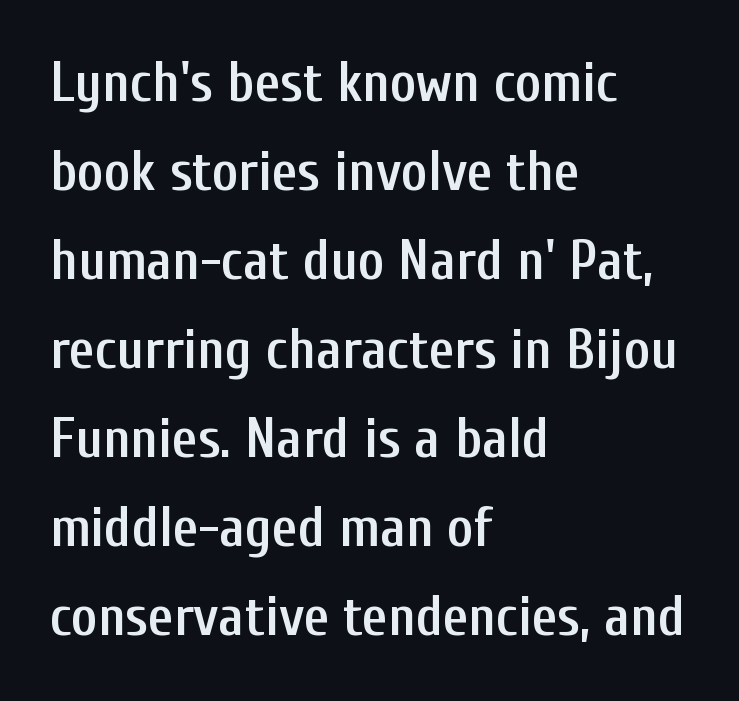
{"serif": "no", "italic": "no", "bold": "semi", "weight": "semibold", "width": "condensed", "stroke_contrast": "low", "x_height": "medium", "monospaced": "no", "underline": "no", "align": "left", "line_spacing": "normal", "line_spacing_ratio": 1.59, "letter_spacing": "normal", "letter_spacing_em": 0.0, "glyph_px": 56}
